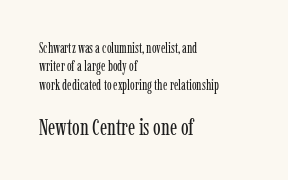
Layout note: lines flush left. A quiet, ordinary-to-light weight characterises the typeface. Every stem runs plumb, perpendicular to the baseline. Vertically, the passage feels balanced, rows spaced as you'd expect. Each row of text sits above clean, open space.
